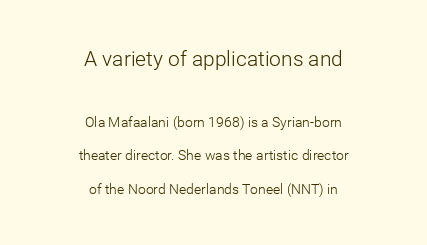
{"italic": "no", "bold": "no", "underline": "no", "align": "center", "line_spacing": "loose", "line_spacing_ratio": 2.42, "letter_spacing": "normal", "letter_spacing_em": 0.0, "larger_block": "first", "size_ratio": 1.5, "glyph_px": 21}
